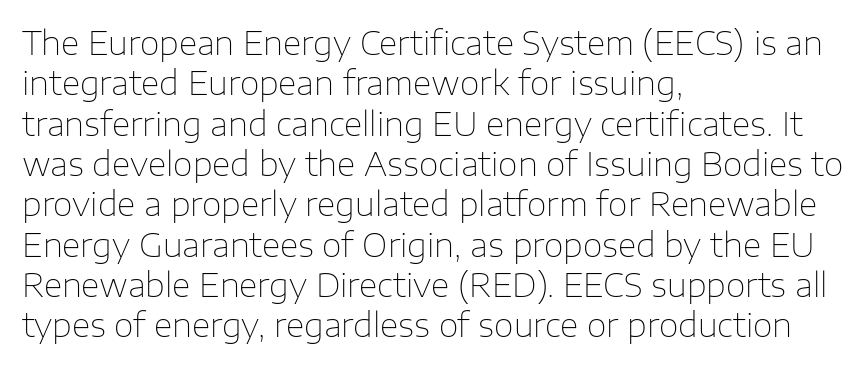
{"serif": "no", "italic": "no", "bold": "no", "weight": "thin", "width": "normal", "stroke_contrast": "low", "x_height": "medium", "monospaced": "no", "underline": "no", "align": "left", "line_spacing": "normal", "line_spacing_ratio": 1.26, "letter_spacing": "normal", "letter_spacing_em": 0.0, "glyph_px": 32}
